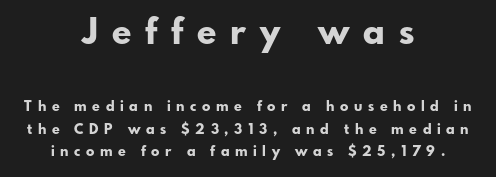
Someone cranked the tracking dial way up on this one. Note: larger setting up top, smaller setting below. This rendering uses center alignment, leaving both contours irregular but symmetric. In terms of weight, the rendering is a true, heavy bold. Are there feet on the stems? There aren't — it's a sans. Reading down the column, the eye jumps a familiar distance to each next line.
